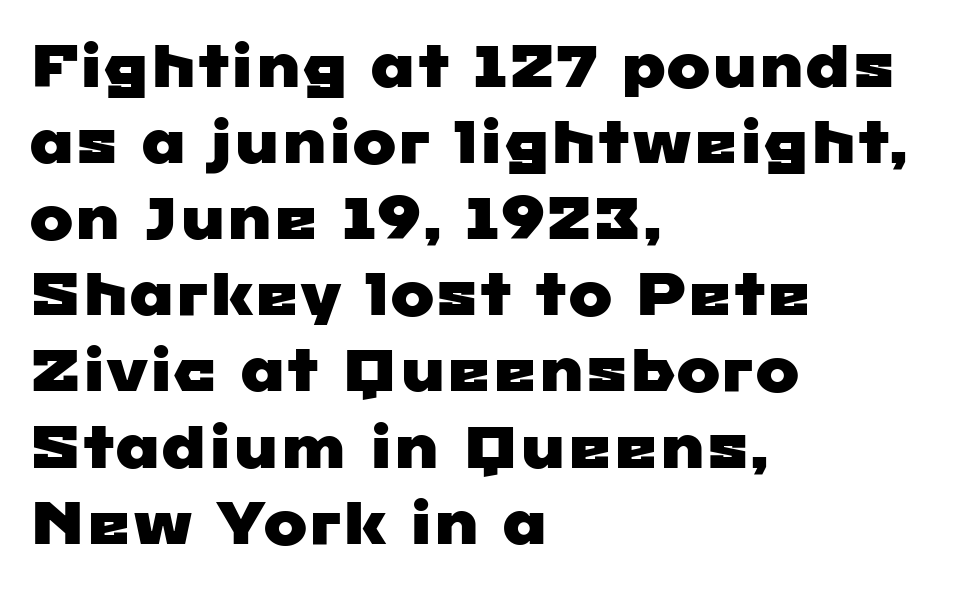
{"serif": "no", "width": "wide", "stroke_contrast": "low", "x_height": "medium", "monospaced": "no", "underline": "no", "align": "left", "line_spacing": "normal", "line_spacing_ratio": 1.29, "letter_spacing": "normal", "letter_spacing_em": 0.0, "glyph_px": 59}
